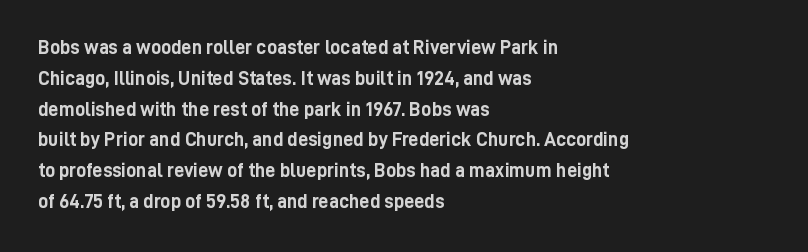
A student would call this left alignment; a typographer would say flush left, rag right. Any mark beneath the type? The region is blank. A dark, heavy texture on the line: the type is bold. The leading is moderate, giving the passage an even texture. The gaps between neighbouring characters are ordinary and unremarkable. The axis of the letterforms is exactly vertical.
